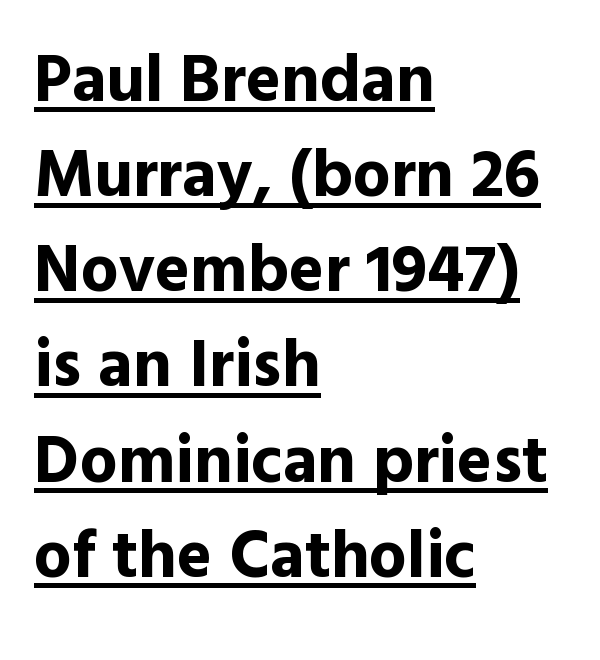
The image shows 67 px bold sans-serif type, upright; set left-aligned, normal line spacing (1.42x), normal letter spacing, underlined; a medium x-height.
